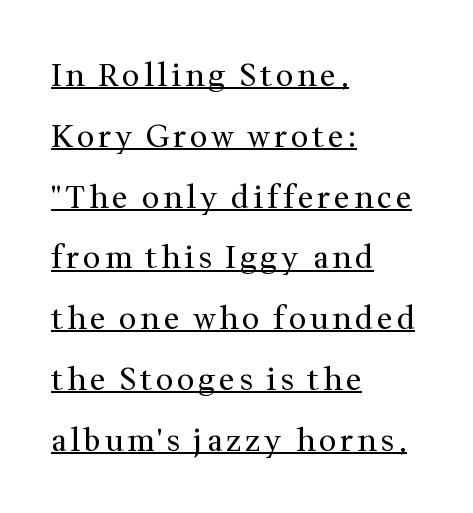
The image shows 31 px regular-weight serif type, upright; set left-aligned, loose line spacing (1.96x), underlined; medium stroke contrast and a medium x-height.
